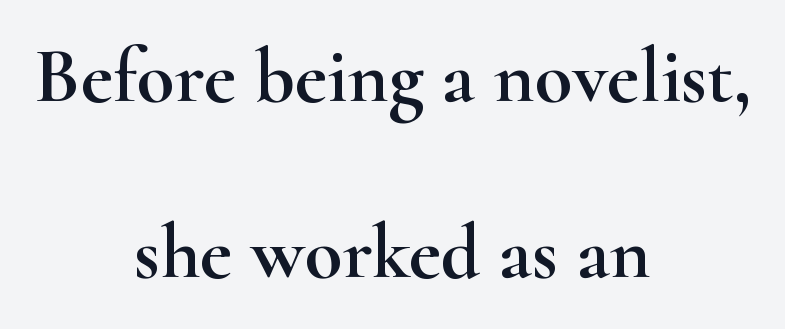
The space directly below the letters is spotless. Posture: upright roman. The letterforms sit shoulder to shoulder at normal distance. Is this a fixed-width face? No — the glyphs have proportional, varying widths. A typesetter would call this leading open, well beyond the default.
